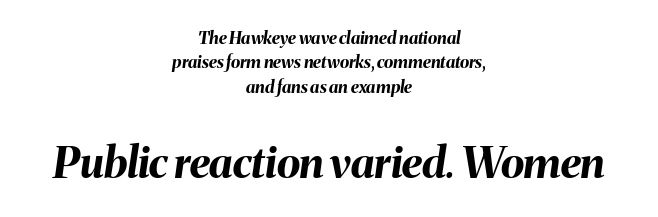
Compared with typical body copy, the letter spacing here is the same. The face used here is proportionally spaced, like ordinary book or web type. These words are printed bold, with thick strokes throughout. Interline gaps are of average width in this sample.
